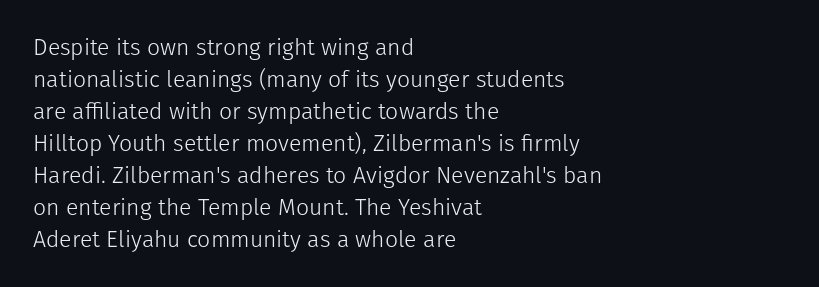
The image shows 23 px text type, upright; set left-aligned, normal line spacing (1.39x), normal letter spacing, not underlined.
